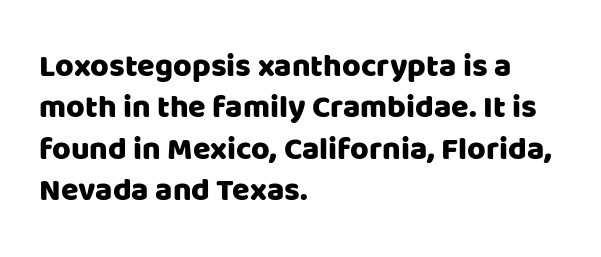
The image shows 32 px sans-serif type, upright; set left-aligned, normal line spacing (1.29x), normal letter spacing, not underlined; low stroke contrast and a large x-height.
